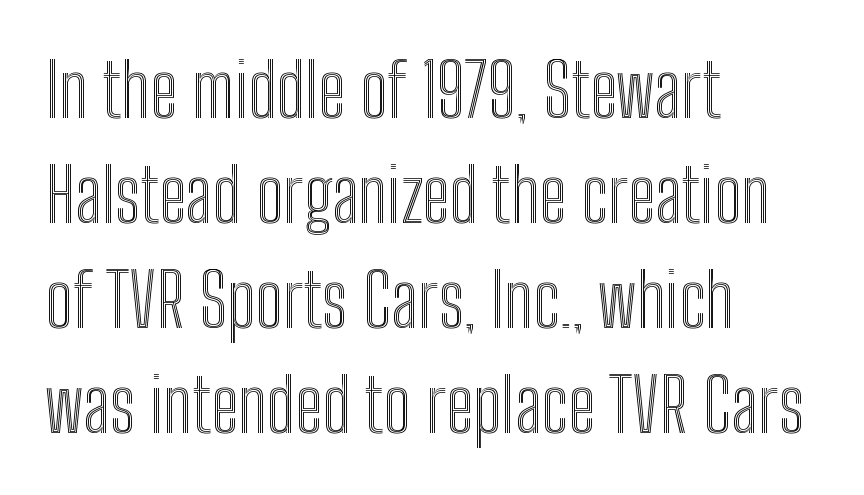
{"italic": "no", "width": "condensed", "x_height": "medium", "monospaced": "no", "underline": "no", "align": "left", "line_spacing": "normal", "line_spacing_ratio": 1.42, "letter_spacing": "normal", "letter_spacing_em": 0.0, "glyph_px": 74}
